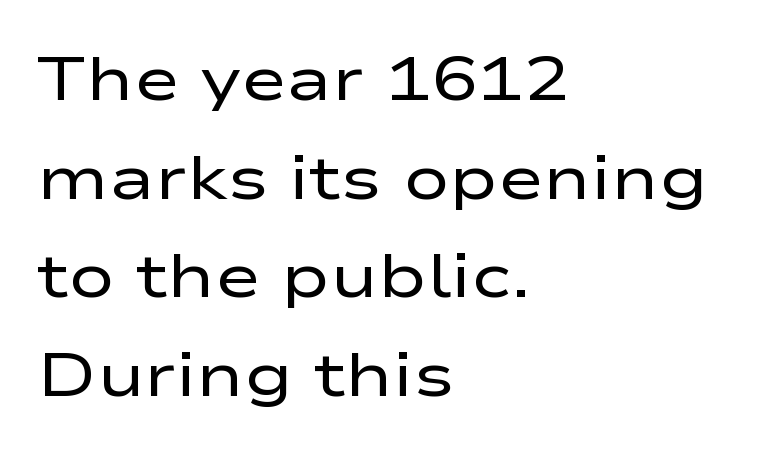
{"serif": "no", "italic": "no", "bold": "no", "weight": "regular", "width": "wide", "stroke_contrast": "low", "x_height": "medium", "monospaced": "no", "underline": "no", "align": "left", "line_spacing": "normal", "line_spacing_ratio": 1.59, "letter_spacing": "normal", "letter_spacing_em": 0.0, "glyph_px": 62}
